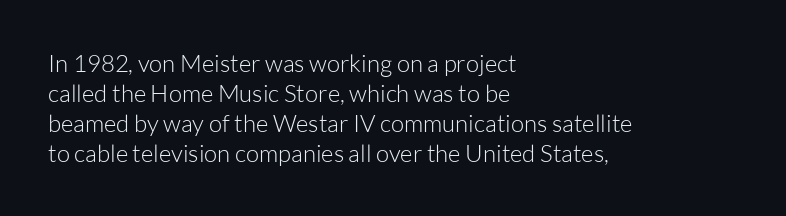
The image shows 24 px text type, upright; set left-aligned, normal line spacing (1.25x), normal letter spacing, not underlined.
